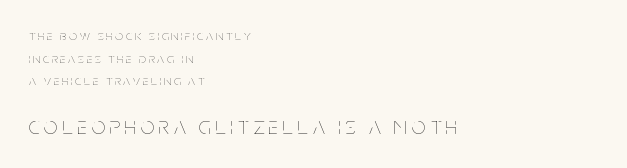
Q: Is the text bold? A: No.
Q: Is the text italic (slanted)? A: No, it is upright.
Q: Is the text underlined? A: No.
Q: How is the paragraph aligned? A: Left-aligned.
Q: Is the spacing between letters normal or unusually wide? A: Unusually wide.
Q: Is the spacing between lines tight, normal or loose? A: Normal.
Q: Which block of text is set in a larger size, the first (top) or the second (bottom)? A: The second (bottom) one.
